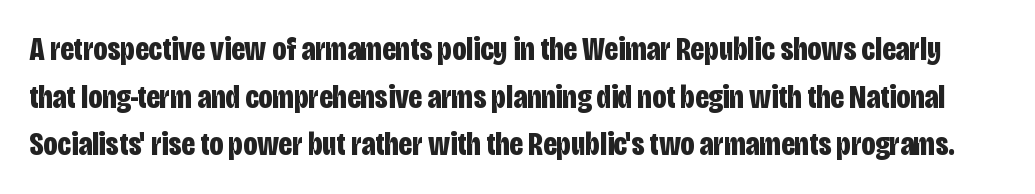
Q: Is the text bold? A: Yes.
Q: Is the text italic (slanted)? A: No, it is upright.
Q: Is the typeface a serif or a sans-serif typeface? A: Sans-serif.
Q: Is the text underlined? A: No.
Q: Is the spacing between letters normal or unusually wide? A: Normal.
Q: Is the spacing between lines tight, normal or loose? A: Normal.
Q: Width (condensed, normal, or wide)? A: Condensed.
Q: Stroke contrast? A: Low.
Q: x-height? A: Large.
Q: Monospaced? A: No.
